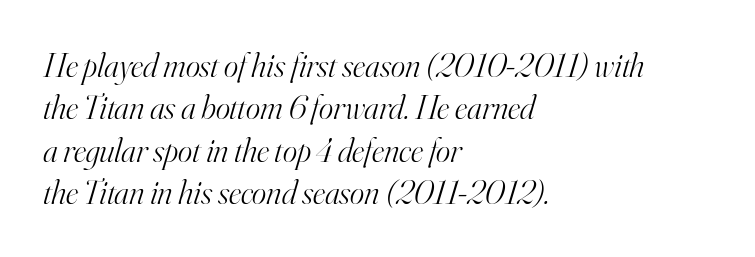
The image shows 34 px light serif type, italic (leaning right); set left-aligned, normal line spacing (1.25x), normal letter spacing, not underlined; high stroke contrast and a small x-height.
